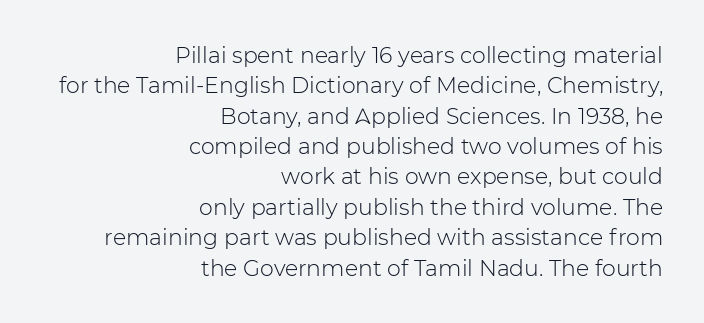
Q: Is the text bold? A: No.
Q: Is the text italic (slanted)? A: No, it is upright.
Q: Is the text underlined? A: No.
Q: How is the paragraph aligned? A: Right-aligned.
Q: Is the spacing between letters normal or unusually wide? A: Normal.
Q: Is the spacing between lines tight, normal or loose? A: Normal.
